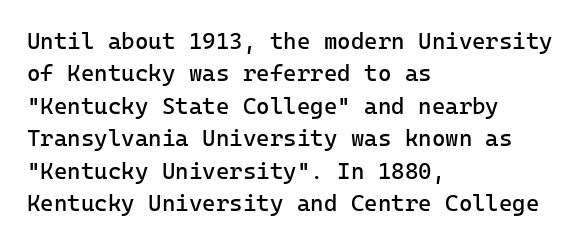
The tracking reads as untouched default to a designer's eye. Layout note: lines flush left. Students, observe: this is what conventionally led text looks like. Underline: absent.
